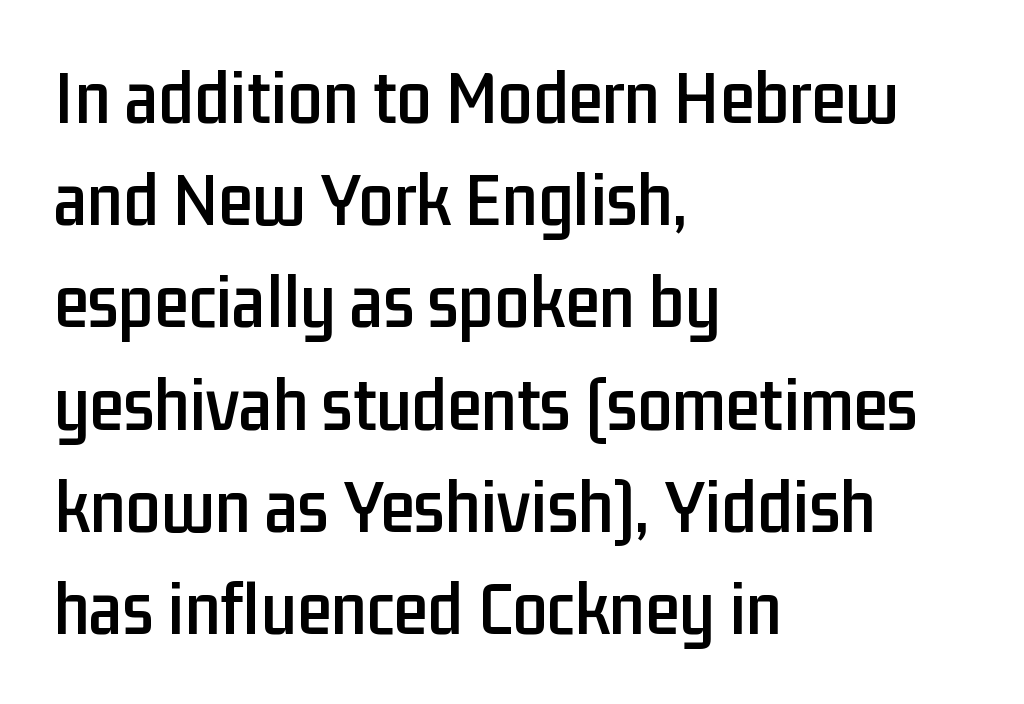
Q: Is the text italic (slanted)? A: No, it is upright.
Q: Is the typeface a serif or a sans-serif typeface? A: Sans-serif.
Q: Is the text underlined? A: No.
Q: How is the paragraph aligned? A: Left-aligned.
Q: Is the spacing between letters normal or unusually wide? A: Normal.
Q: Is the spacing between lines tight, normal or loose? A: Normal.
Q: Width (condensed, normal, or wide)? A: Condensed.
Q: Stroke contrast? A: Low.
Q: x-height? A: Medium.
Q: Monospaced? A: No.
